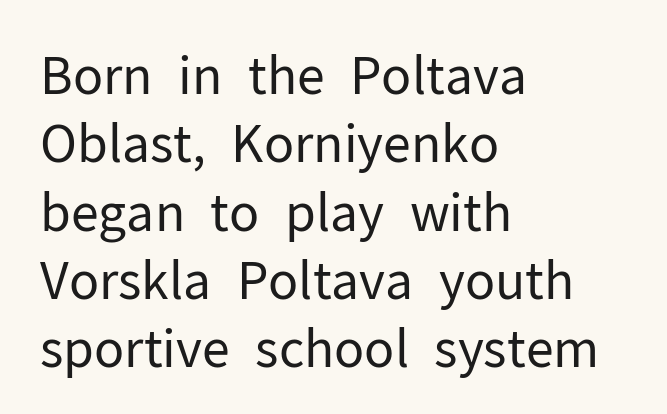
Q: Is the text bold? A: No.
Q: Is the text italic (slanted)? A: No, it is upright.
Q: Is the typeface a serif or a sans-serif typeface? A: Sans-serif.
Q: Is the text underlined? A: No.
Q: How is the paragraph aligned? A: Left-aligned.
Q: Is the spacing between letters normal or unusually wide? A: Normal.
Q: Is the spacing between lines tight, normal or loose? A: Normal.
Q: Width (condensed, normal, or wide)? A: Normal.
Q: Stroke contrast? A: Low.
Q: x-height? A: Medium.
Q: Monospaced? A: No.
